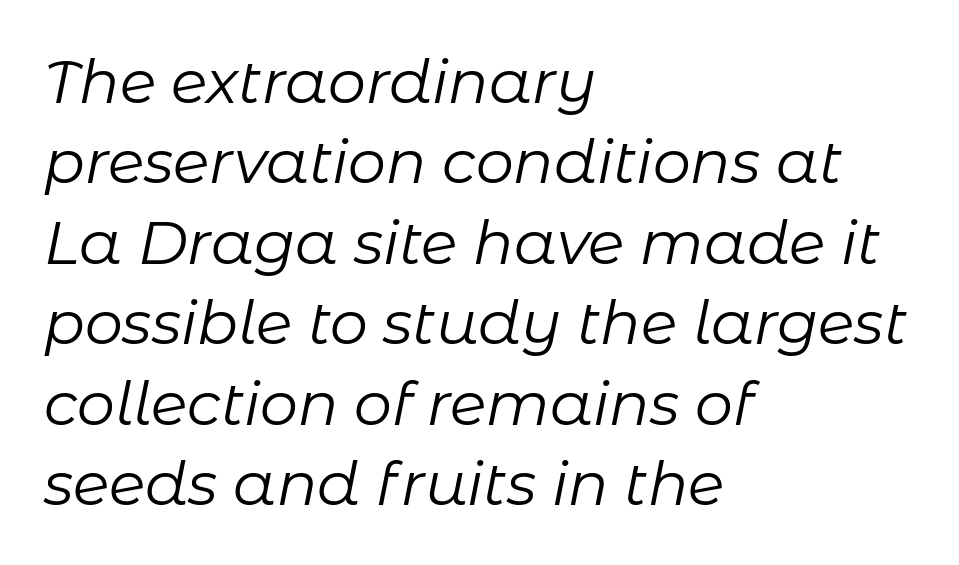
In CSS terms this would be text-align: left. How are the letters spaced? Ordinarily, with no added tracking. This sample has the flowing, uneven cadence of proportional lettering. The font sits on the lighter half of the weight spectrum, regular included. This is oblique type, the kind used for emphasis or titles.
